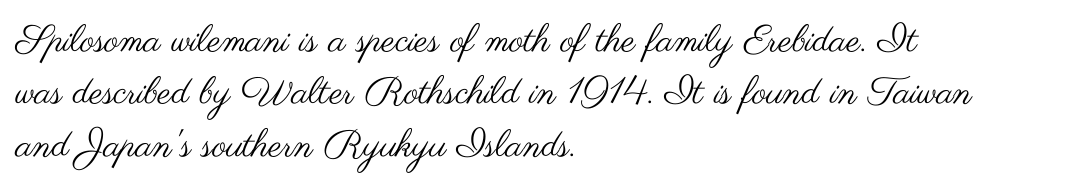
{"serif": "no", "bold": "no", "weight": "regular", "width": "wide", "stroke_contrast": "medium", "x_height": "small", "monospaced": "no", "underline": "no", "align": "left", "line_spacing": "normal", "line_spacing_ratio": 1.38, "letter_spacing": "normal", "letter_spacing_em": 0.0, "glyph_px": 38}
